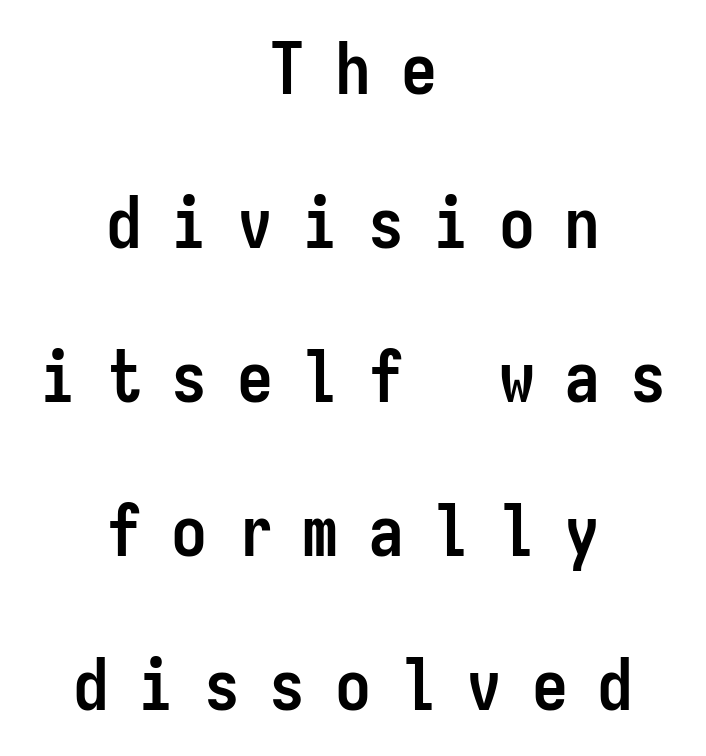
The image shows 72 px semibold, condensed sans-serif type, upright, monospaced; set centered, loose line spacing (2.14x), unusually wide letter spacing (+0.41 em), not underlined; low stroke contrast and a medium x-height.
